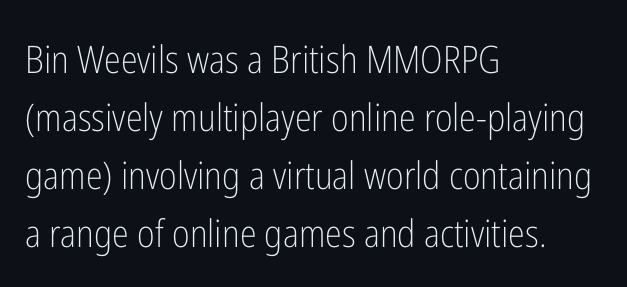
{"serif": "no", "italic": "no", "bold": "no", "weight": "light", "width": "condensed", "stroke_contrast": "low", "x_height": "medium", "monospaced": "no", "underline": "no", "align": "left", "line_spacing": "normal", "line_spacing_ratio": 1.53, "letter_spacing": "normal", "letter_spacing_em": 0.0, "glyph_px": 38}
